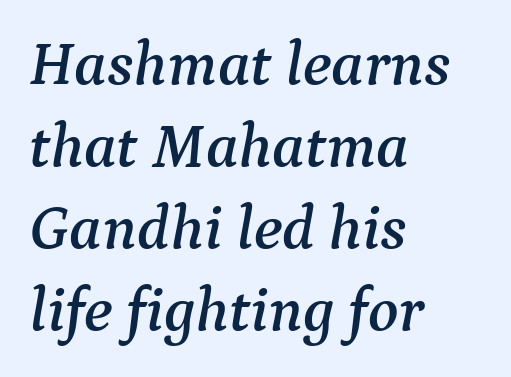
{"serif": "yes", "italic": "yes", "lean": "right", "slant_degrees": 9, "width": "normal", "stroke_contrast": "medium", "x_height": "medium", "monospaced": "no", "underline": "no", "align": "left", "line_spacing": "normal", "line_spacing_ratio": 1.3, "letter_spacing": "normal", "letter_spacing_em": 0.0, "glyph_px": 63}
